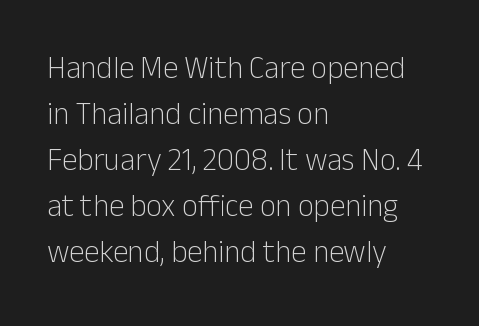
{"serif": "no", "italic": "no", "bold": "no", "weight": "light", "width": "normal", "stroke_contrast": "low", "x_height": "medium", "monospaced": "no", "underline": "no", "align": "left", "line_spacing": "normal", "line_spacing_ratio": 1.48, "letter_spacing": "normal", "letter_spacing_em": 0.0, "glyph_px": 31}
